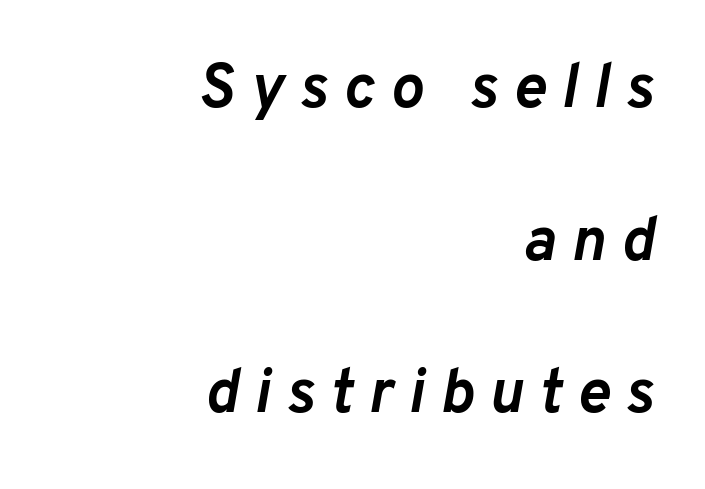
{"italic": "yes", "lean": "right", "slant_degrees": 10, "bold": "yes", "weight": "semibold", "width": "normal", "stroke_contrast": "low", "x_height": "medium", "monospaced": "no", "underline": "no", "align": "right", "line_spacing": "loose", "line_spacing_ratio": 2.46, "letter_spacing": "wide", "letter_spacing_em": 0.25, "glyph_px": 62}
